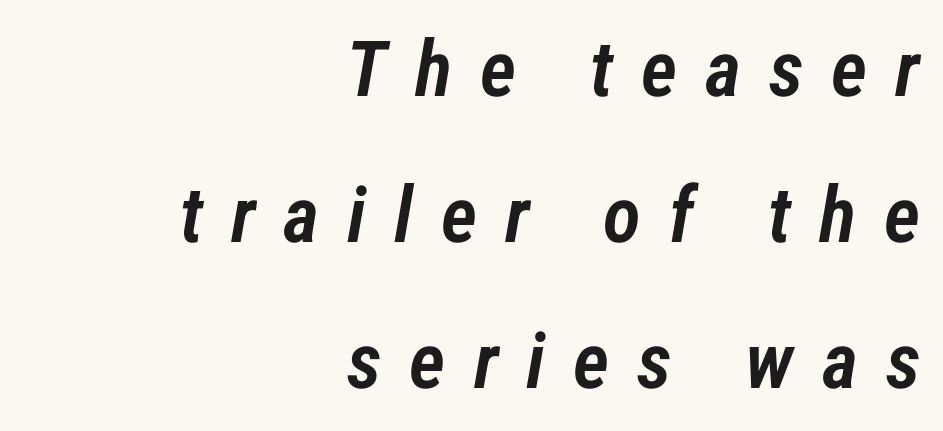
The image shows 78 px semibold, condensed type, italic (leaning right); set right-aligned, line spacing 1.87x, unusually wide letter spacing (+0.36 em), not underlined; low stroke contrast and a medium x-height.
